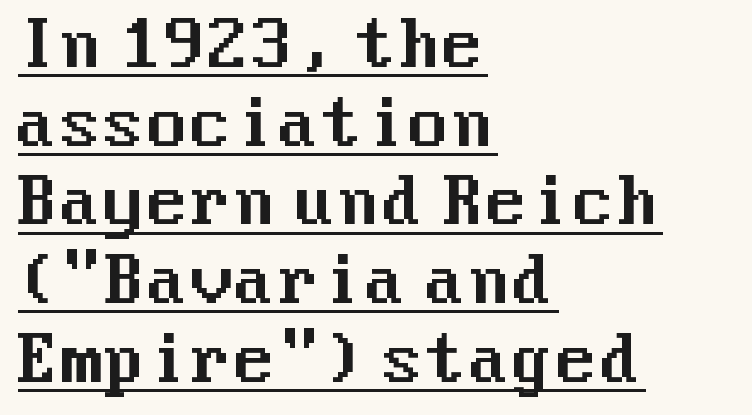
The image shows 63 px sans-serif type, upright; set left-aligned, normal line spacing (1.25x), normal letter spacing, underlined; medium stroke contrast and a medium x-height.
